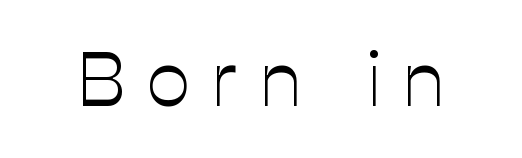
The image shows 77 px light sans-serif type, upright; set unusually wide letter spacing (+0.29 em), not underlined; low stroke contrast and a medium x-height.
